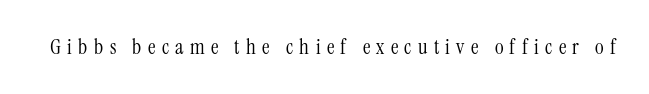
Is this a heavy cut? Hardly; it is regular or lighter. The space beneath each line is pristine and unruled. This sample uses expanded letter spacing, leaving extra air between glyphs. Do the letters lean? They stand straight.
